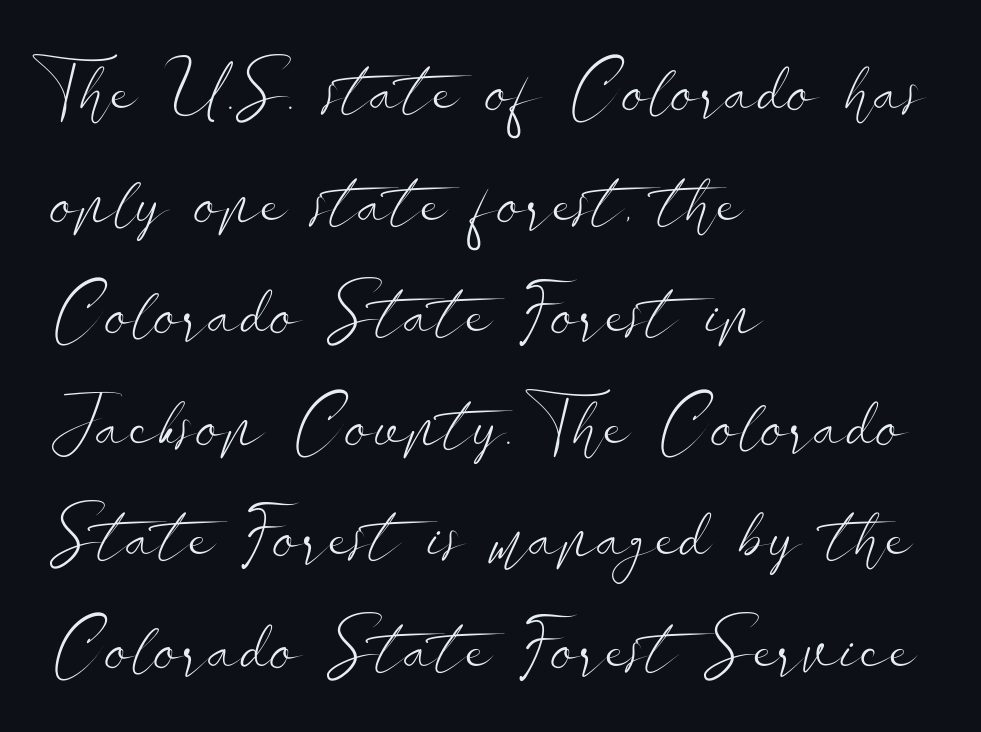
Q: Is the text bold? A: No.
Q: Is the text italic (slanted)? A: Yes.
Q: Is the typeface a serif or a sans-serif typeface? A: Sans-serif.
Q: Is the text underlined? A: No.
Q: How is the paragraph aligned? A: Left-aligned.
Q: Is the spacing between letters normal or unusually wide? A: Normal.
Q: Is the spacing between lines tight, normal or loose? A: Normal.
Q: Width (condensed, normal, or wide)? A: Wide.
Q: Stroke contrast? A: Low.
Q: x-height? A: Small.
Q: Monospaced? A: No.
